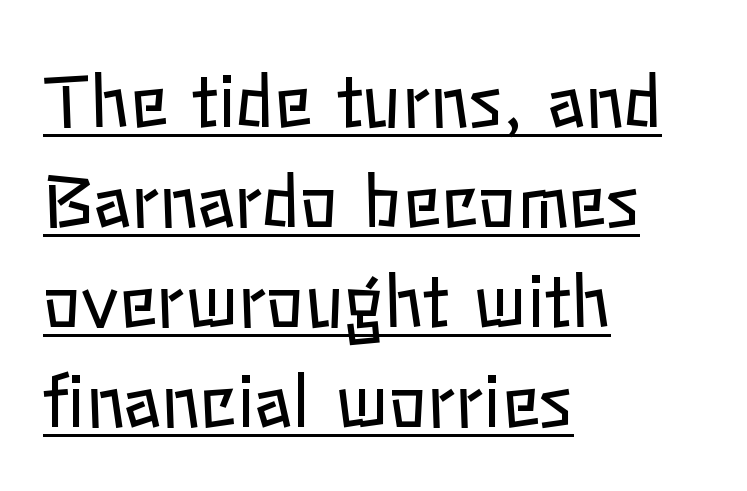
Q: Is the text bold? A: No.
Q: Is the text italic (slanted)? A: No, it is upright.
Q: Is the text underlined? A: Yes.
Q: How is the paragraph aligned? A: Left-aligned.
Q: Is the spacing between letters normal or unusually wide? A: Normal.
Q: Is the spacing between lines tight, normal or loose? A: Normal.
Q: Width (condensed, normal, or wide)? A: Normal.
Q: Stroke contrast? A: Low.
Q: x-height? A: Medium.
Q: Monospaced? A: No.
